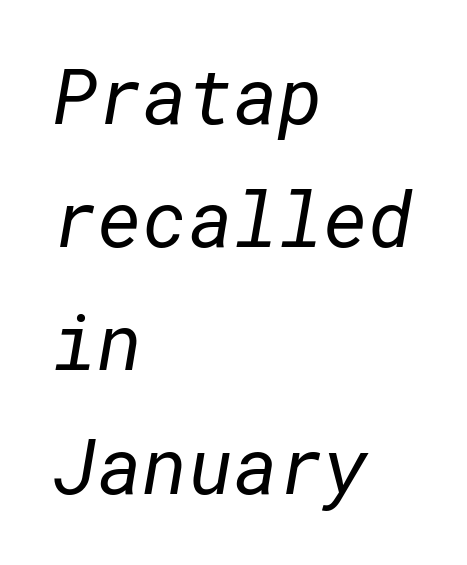
Q: Is the text bold? A: No.
Q: Is the typeface a serif or a sans-serif typeface? A: Sans-serif.
Q: Is the text underlined? A: No.
Q: How is the paragraph aligned? A: Left-aligned.
Q: Is the spacing between letters normal or unusually wide? A: Normal.
Q: Is the spacing between lines tight, normal or loose? A: Normal.
Q: Width (condensed, normal, or wide)? A: Normal.
Q: Stroke contrast? A: Low.
Q: x-height? A: Medium.
